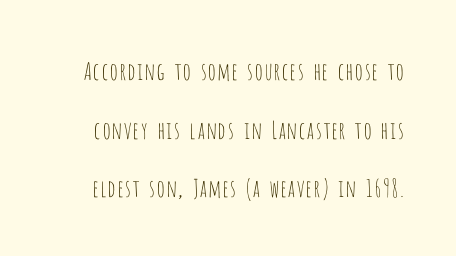
You could fit nearly another row in the gap between these rows. A roman cut, with each character standing at attention. The strip under each line holds only bare page. The weight would be labelled regular, book, light, or lighter still. Nothing unusual about the tracking: characters are spaced as the font intends.
